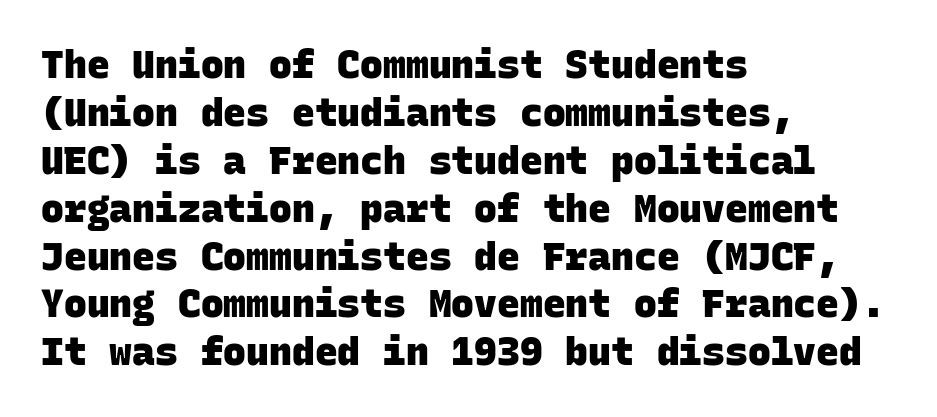
{"serif": "no", "bold": "yes", "weight": "heavy", "width": "normal", "stroke_contrast": "low", "x_height": "large", "monospaced": "yes", "underline": "no", "align": "left", "line_spacing": "normal", "line_spacing_ratio": 1.26, "letter_spacing": "normal", "letter_spacing_em": 0.0, "glyph_px": 38}
